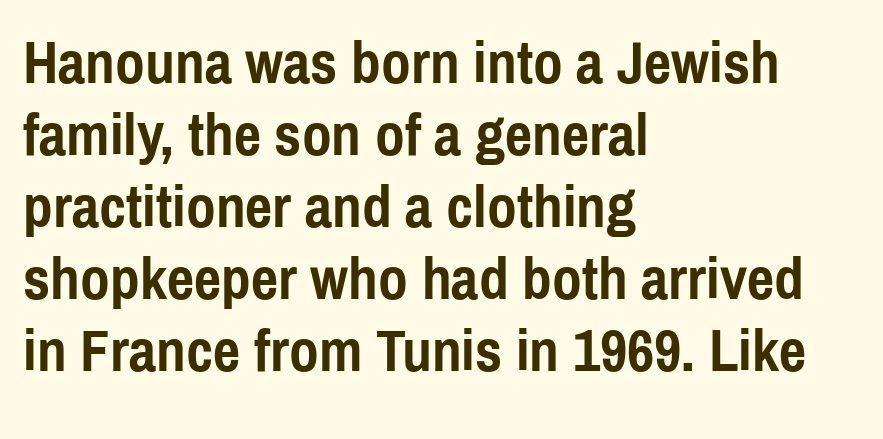
The image shows 60 px semibold, condensed sans-serif type, upright; set left-aligned, line spacing 1.2x, normal letter spacing, not underlined; a medium x-height.
